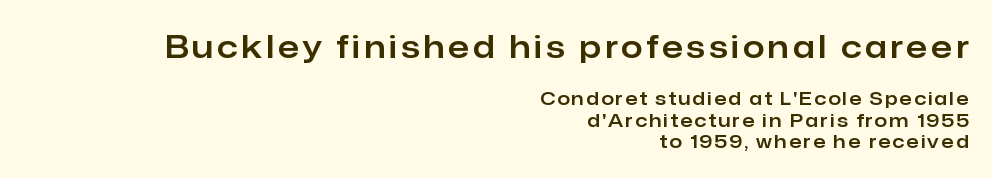
The face used here is proportionally spaced, like ordinary book or web type. The more generous point size was reserved for the upper chunk. Every character sits straight up, as roman type does. These lines are set flush right with a ragged left edge. The type family on display is of the sans-serif kind.
